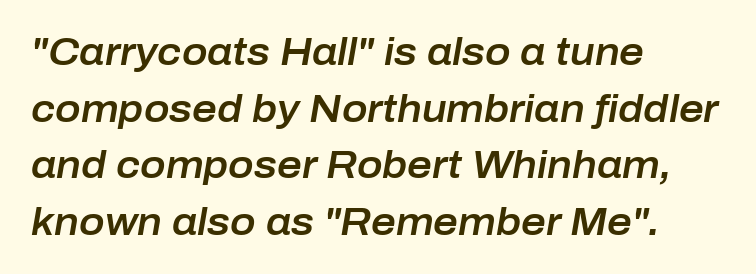
{"italic": "yes", "lean": "right", "slant_degrees": 10, "width": "normal", "stroke_contrast": "low", "x_height": "medium", "monospaced": "no", "underline": "no", "align": "left", "line_spacing": "normal", "line_spacing_ratio": 1.49, "letter_spacing": "normal", "letter_spacing_em": 0.0, "glyph_px": 38}
